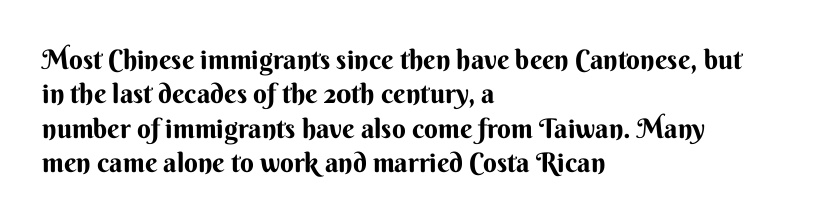
The image shows 27 px text type, upright; set left-aligned, normal line spacing (1.27x), normal letter spacing, not underlined.
